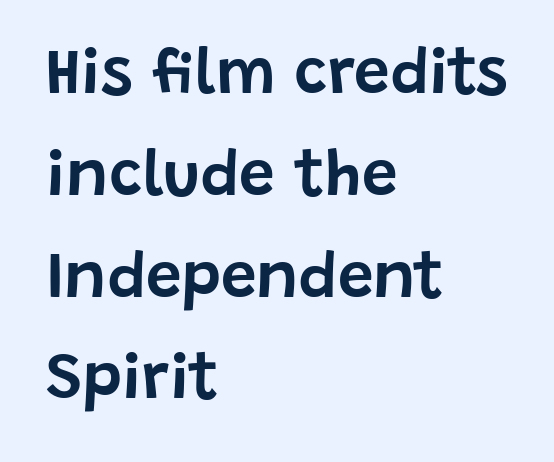
The image shows 64 px sans-serif type, upright; set left-aligned, normal line spacing (1.59x), normal letter spacing, not underlined; low stroke contrast and a large x-height.
